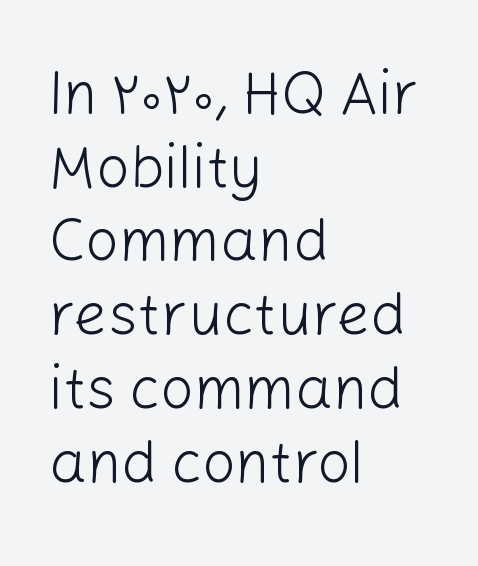
{"serif": "no", "italic": "no", "bold": "no", "weight": "light", "width": "normal", "stroke_contrast": "low", "x_height": "medium", "monospaced": "no", "underline": "no", "align": "left", "line_spacing": "normal", "line_spacing_ratio": 1.25, "letter_spacing": "normal", "letter_spacing_em": 0.0, "glyph_px": 59}
